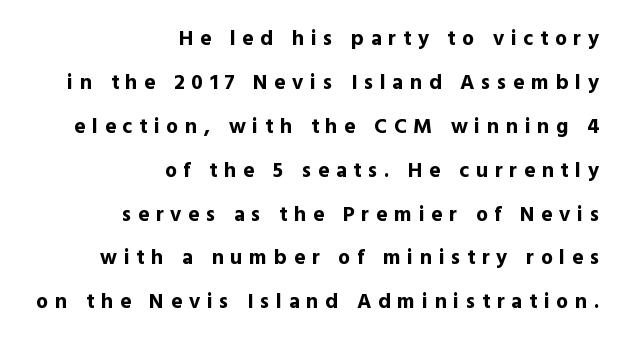
{"italic": "no", "bold": "yes", "underline": "no", "align": "right", "line_spacing": "loose", "line_spacing_ratio": 2.09, "letter_spacing": "wide", "letter_spacing_em": 0.32, "glyph_px": 21}
